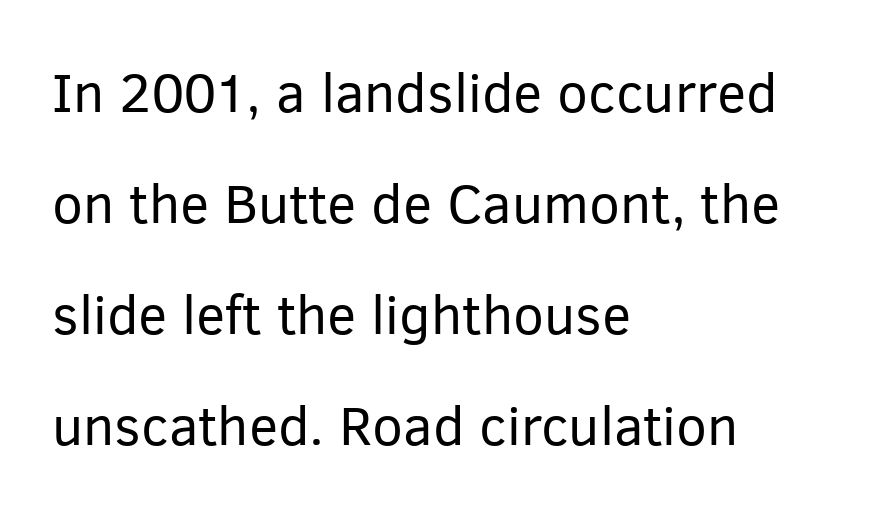
A roman cut, with each character standing at attention. Each word holds together tightly as a unit, with standard inter-letter gaps. The lines in this sample share a left origin and differ only in where they stop. Is the stroke heavy? The answer is a plain regular-or-lighter. Underlining? Definitely not there. Whoever set this chose breathing room over compactness in the vertical rhythm.
